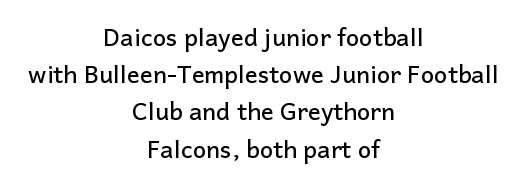
The image shows 24 px text type, upright; set centered, normal line spacing (1.55x), normal letter spacing, not underlined.
